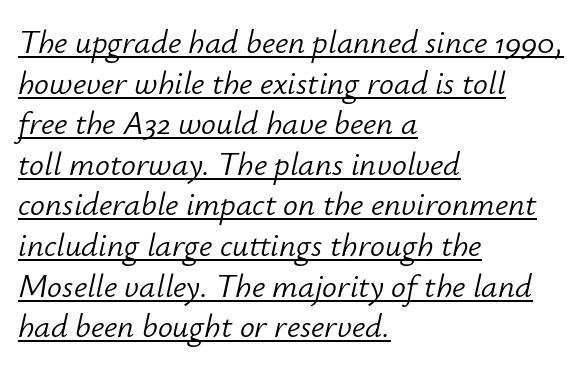
The image shows 33 px light type, italic (leaning right); set left-aligned, line spacing 1.23x, normal letter spacing, underlined; low stroke contrast and a small x-height.
